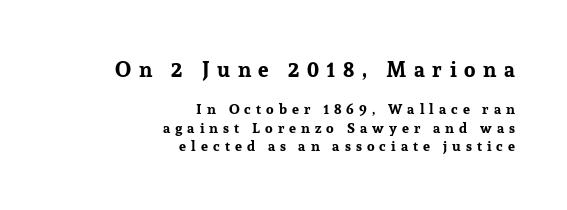
The image shows 21 px bold type, upright; set right-aligned, normal line spacing (1.34x), unusually wide letter spacing (+0.36 em), not underlined; the first (top) block is 1.5x larger.
